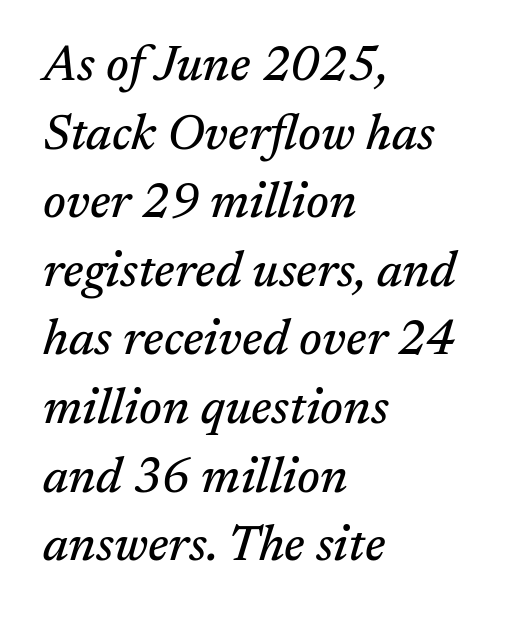
{"serif": "yes", "italic": "yes", "lean": "right", "slant_degrees": 17, "width": "normal", "stroke_contrast": "medium", "x_height": "medium", "monospaced": "no", "underline": "no", "align": "left", "line_spacing": "normal", "line_spacing_ratio": 1.4, "letter_spacing": "normal", "letter_spacing_em": 0.0, "glyph_px": 49}
